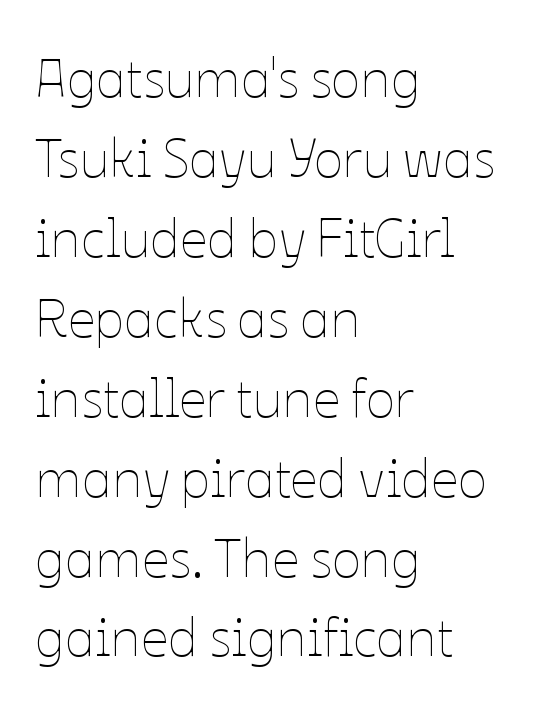
Every stem runs plumb, perpendicular to the baseline. Regular leading. Note the varied advance widths — an 'i' is clearly narrower than an 'm'. The strokes are not fattened; the text isn't bold. Is the block centered? No — it sits flush against the left margin. Just letters on the line, the space beneath them empty.
